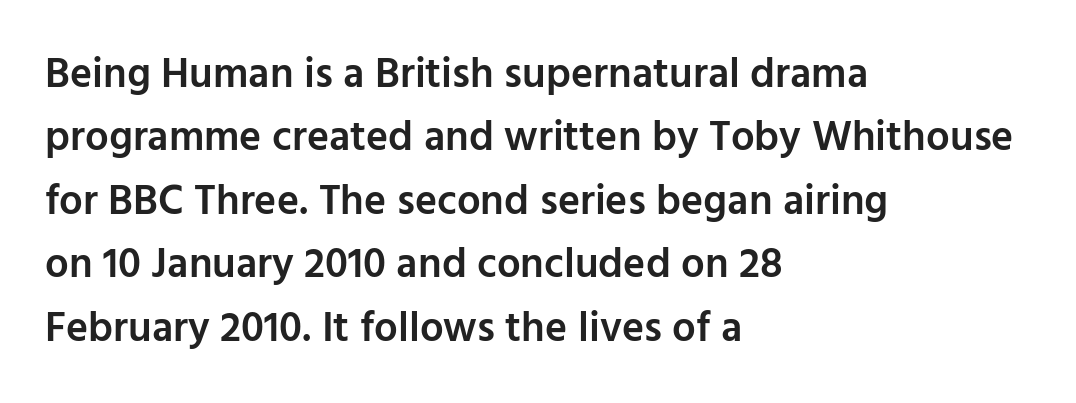
{"serif": "no", "italic": "no", "bold": "semi", "weight": "semibold", "width": "normal", "stroke_contrast": "low", "x_height": "medium", "monospaced": "no", "underline": "no", "align": "left", "line_spacing": "normal", "line_spacing_ratio": 1.51, "letter_spacing": "normal", "letter_spacing_em": 0.0, "glyph_px": 42}
